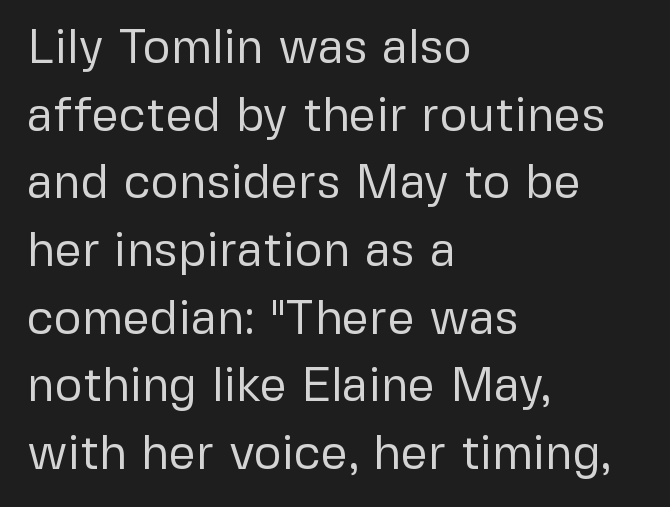
Q: Is the text bold? A: No.
Q: Is the text italic (slanted)? A: No, it is upright.
Q: Is the typeface a serif or a sans-serif typeface? A: Sans-serif.
Q: Is the text underlined? A: No.
Q: How is the paragraph aligned? A: Left-aligned.
Q: Is the spacing between letters normal or unusually wide? A: Normal.
Q: Is the spacing between lines tight, normal or loose? A: Normal.
Q: Width (condensed, normal, or wide)? A: Normal.
Q: Stroke contrast? A: Low.
Q: x-height? A: Medium.
Q: Monospaced? A: No.
